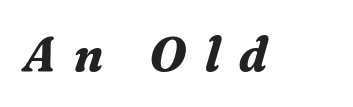
Q: Is the text bold? A: Yes.
Q: Is the text italic (slanted)? A: Yes, it leans right by about 16 degrees.
Q: Is the typeface a serif or a sans-serif typeface? A: Serif.
Q: Is the text underlined? A: No.
Q: Is the spacing between letters normal or unusually wide? A: Unusually wide.
Q: Width (condensed, normal, or wide)? A: Normal.
Q: Stroke contrast? A: Medium.
Q: x-height? A: Medium.
Q: Monospaced? A: No.
